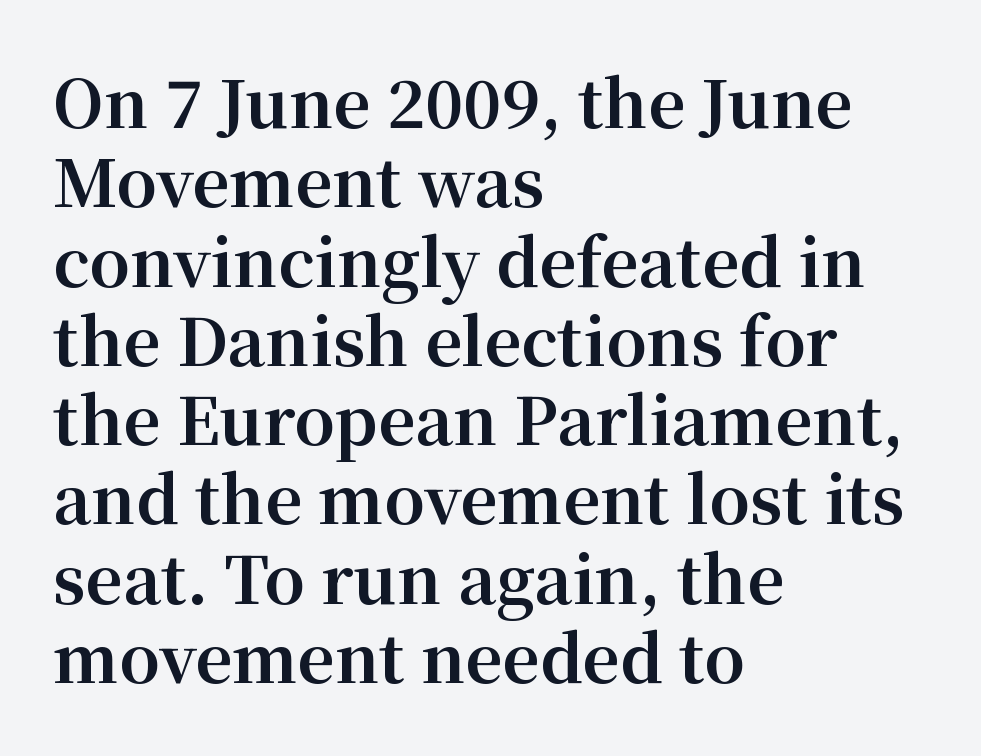
Look at the bottom of the vertical strokes: they flare into serifs here. The specimen omits any rule beneath the text block's lines. Students, this is bold: see how much ink each stroke carries. Spacing between characters is what you'd get straight out of the box. The type sits square on the baseline with zero lean.
